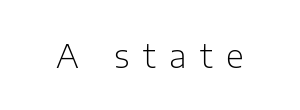
{"serif": "no", "italic": "no", "bold": "no", "weight": "light", "width": "normal", "stroke_contrast": "low", "x_height": "medium", "monospaced": "no", "underline": "no", "letter_spacing": "wide", "letter_spacing_em": 0.41, "glyph_px": 33}
